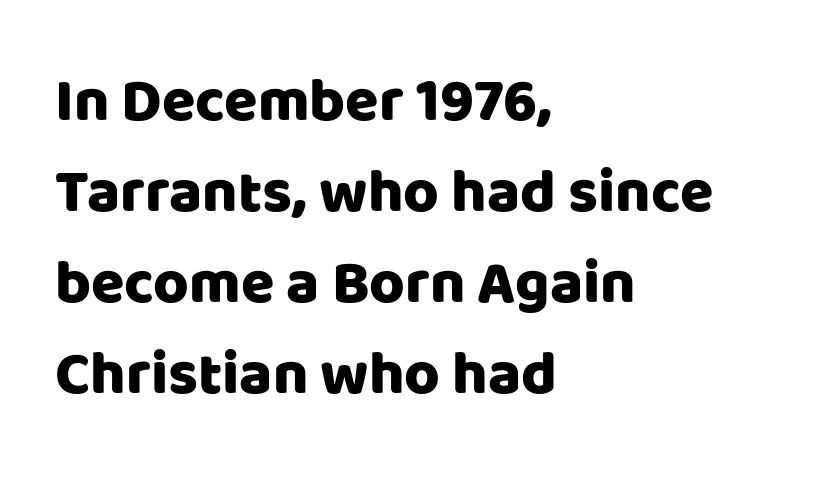
Q: Is the text italic (slanted)? A: No, it is upright.
Q: Is the typeface a serif or a sans-serif typeface? A: Sans-serif.
Q: Is the text underlined? A: No.
Q: How is the paragraph aligned? A: Left-aligned.
Q: Is the spacing between letters normal or unusually wide? A: Normal.
Q: Is the spacing between lines tight, normal or loose? A: Normal.
Q: Width (condensed, normal, or wide)? A: Normal.
Q: Stroke contrast? A: Low.
Q: x-height? A: Large.
Q: Monospaced? A: No.
